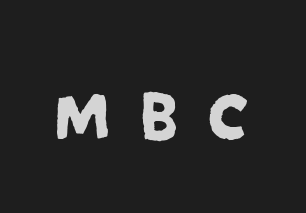
The horizontal fit of the characters is loose and conspicuously gappy. Varying glyph widths throughout — classic text-font behaviour. Underlining? Definitely not there. The type family on display is of the sans-serif kind.
